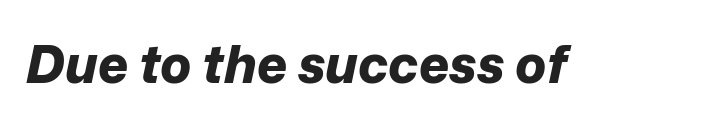
The image shows 52 px bold type, italic (leaning right); set normal letter spacing, not underlined; low stroke contrast and a medium x-height.
